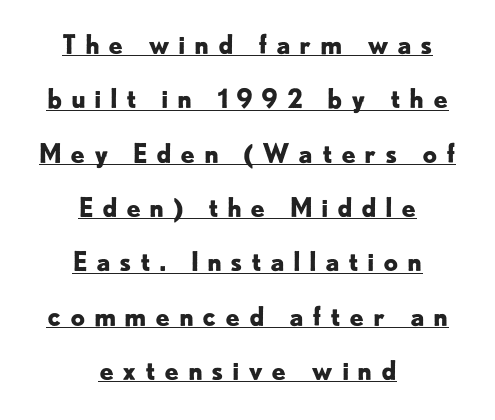
The image shows 26 px bold type, upright; set centered, loose line spacing (2.09x), unusually wide letter spacing (+0.32 em), underlined.
